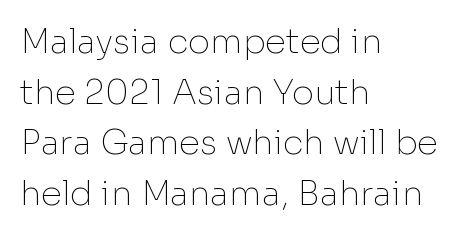
Any mark beneath the type? The region is blank. Caption: face not bold, strokes unweighted. The block of text has a typical density, with ordinary space between rows. The rag falls on the right side of this text block.
